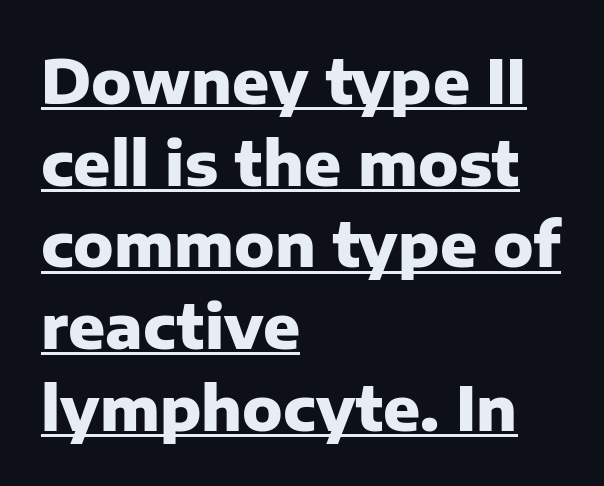
{"serif": "no", "italic": "no", "bold": "yes", "weight": "heavy", "width": "normal", "stroke_contrast": "low", "x_height": "medium", "monospaced": "no", "underline": "yes", "align": "left", "line_spacing": "normal", "line_spacing_ratio": 1.34, "letter_spacing": "normal", "letter_spacing_em": 0.0, "glyph_px": 61}
